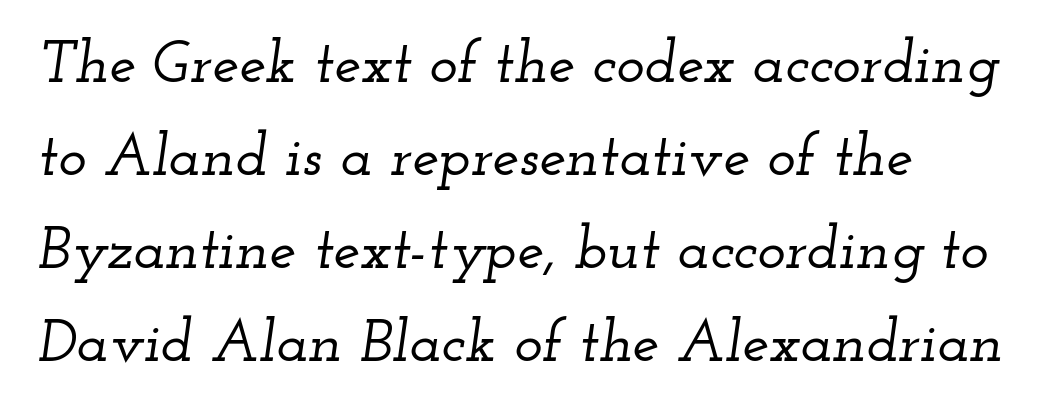
The passage shown is typed in a proportional face where columns would drift. Font category for this specimen: serif. The setting favours the left margin, as ordinary paragraphs usually do. Glance below the letters and you will spot only blank space.
